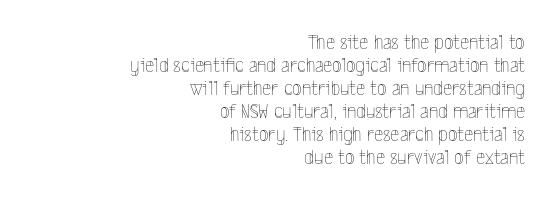
No extra ink here — the face is not bold. Casual observation: everything's shoved over to the right. The face used here is rendered with its standard letterfit. Notice how descenders almost collide with the ascenders below — that's tight leading. This rendering features lettering with no underline.
